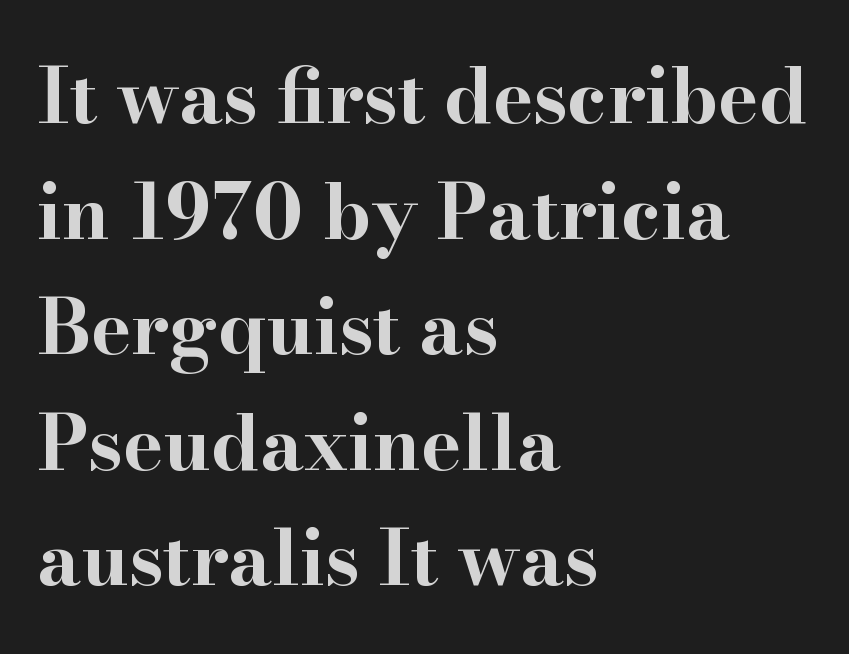
The characters display serif detailing at their extremities. This sample has the flowing, uneven cadence of proportional lettering. The horizontal fit of the characters is conventional and even. Just letters on the line, the space beneath them empty.
